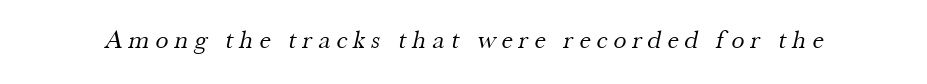
The gaps between neighbouring characters are conspicuously large. Think standard paragraph weight, or any step lighter than that. Check the space under the baseline: it is left empty.
